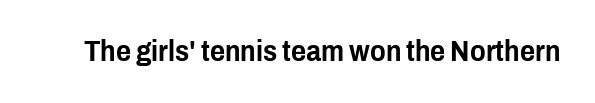
The image shows 29 px condensed sans-serif type, upright; set normal letter spacing, not underlined; low stroke contrast and a medium x-height.
